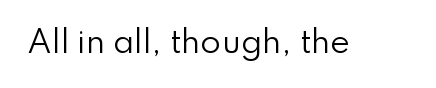
{"serif": "no", "italic": "no", "bold": "no", "weight": "regular", "width": "normal", "stroke_contrast": "low", "x_height": "small", "monospaced": "no", "underline": "no", "letter_spacing": "normal", "letter_spacing_em": 0.0, "glyph_px": 30}
